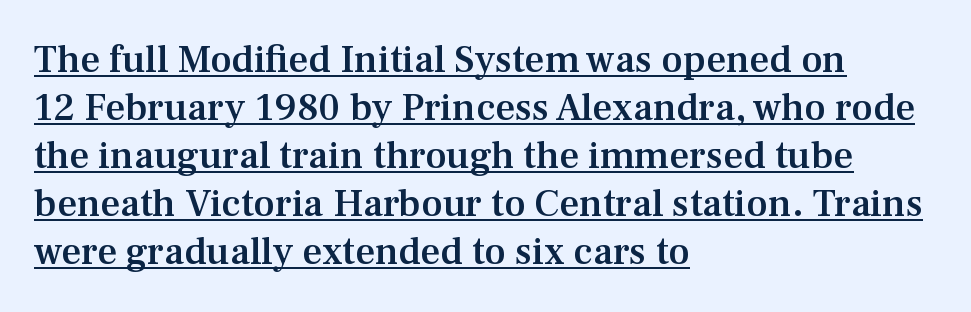
{"serif": "yes", "italic": "no", "bold": "semi", "weight": "semibold", "width": "normal", "stroke_contrast": "medium", "x_height": "medium", "monospaced": "no", "underline": "yes", "align": "left", "line_spacing_ratio": 1.23, "letter_spacing": "normal", "letter_spacing_em": 0.0, "glyph_px": 39}
